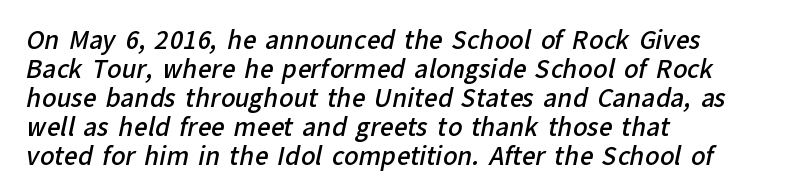
The image shows 24 px text type; set left-aligned, line spacing 1.21x, normal letter spacing, not underlined.
